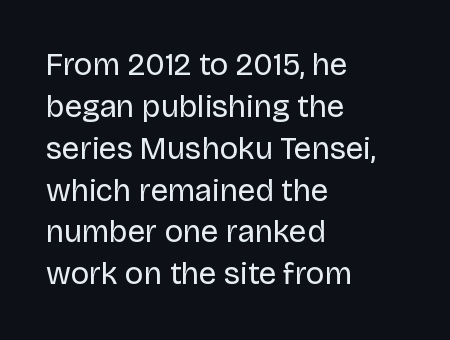
The image shows 31 px regular-weight sans-serif type, upright; set left-aligned, normal line spacing (1.35x), normal letter spacing, not underlined; low stroke contrast and a large x-height.
